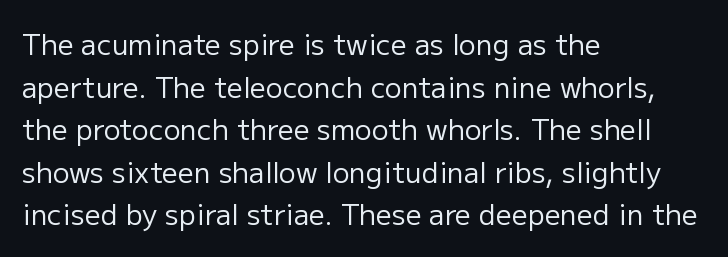
The image shows 28 px regular-weight sans-serif type, upright; set left-aligned, normal line spacing (1.52x), normal letter spacing, not underlined; low stroke contrast and a medium x-height.
